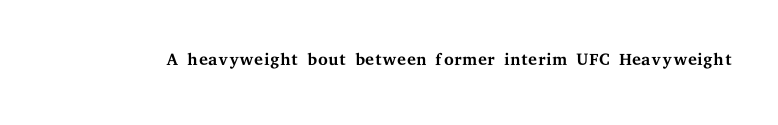
The rendering keeps characters at their native spacing. The font sits on the lighter half of the weight spectrum, regular included. Quick note: underline off. Is there any slant? The stems are plumb.
